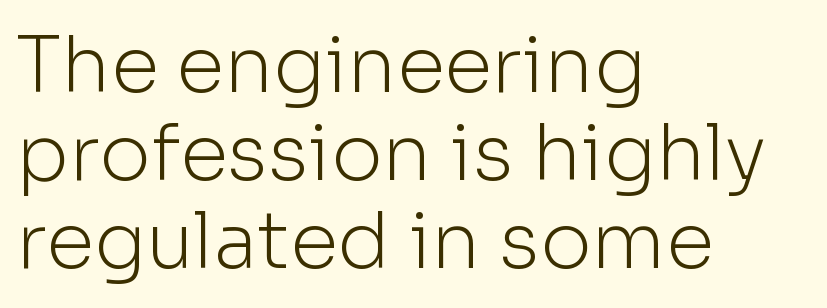
Q: Is the text bold? A: No.
Q: Is the text italic (slanted)? A: No, it is upright.
Q: Is the typeface a serif or a sans-serif typeface? A: Sans-serif.
Q: Is the text underlined? A: No.
Q: How is the paragraph aligned? A: Left-aligned.
Q: Is the spacing between letters normal or unusually wide? A: Normal.
Q: Is the spacing between lines tight, normal or loose? A: Tight.
Q: Width (condensed, normal, or wide)? A: Normal.
Q: Stroke contrast? A: Low.
Q: x-height? A: Medium.
Q: Monospaced? A: No.
